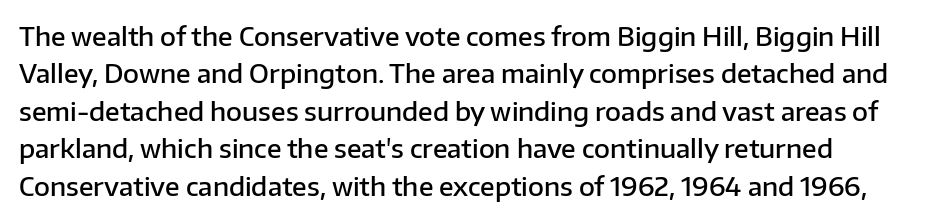
{"italic": "no", "bold": "semi", "underline": "no", "line_spacing": "normal", "line_spacing_ratio": 1.44, "letter_spacing": "normal", "letter_spacing_em": 0.0, "glyph_px": 26}
